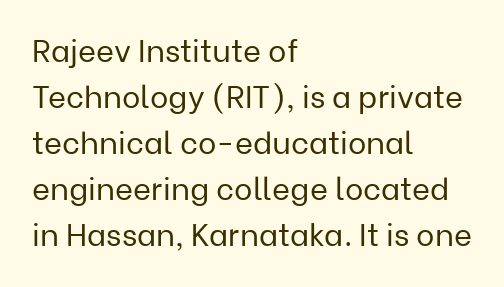
{"serif": "no", "italic": "no", "bold": "no", "weight": "regular", "width": "normal", "stroke_contrast": "low", "x_height": "medium", "monospaced": "no", "underline": "no", "align": "left", "line_spacing": "normal", "line_spacing_ratio": 1.48, "letter_spacing": "normal", "letter_spacing_em": 0.0, "glyph_px": 31}
